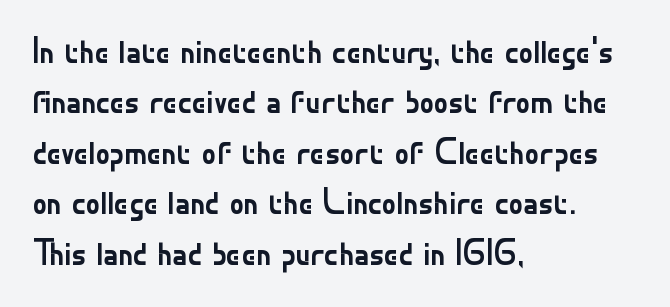
The image shows 36 px regular-weight sans-serif type, upright; set left-aligned, normal line spacing (1.4x), normal letter spacing, not underlined; low stroke contrast and a small x-height.
